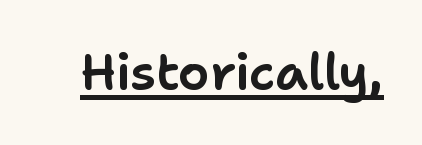
{"serif": "no", "italic": "no", "width": "normal", "stroke_contrast": "low", "x_height": "medium", "monospaced": "no", "underline": "yes", "letter_spacing": "normal", "letter_spacing_em": 0.0, "glyph_px": 50}
